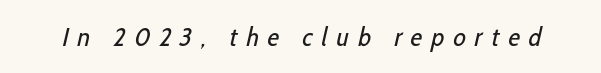
The characters are drawn with everyday or finer stroke widths. Anything drawn beneath the words? Only blank space. The letters are spread apart with noticeably loose tracking.
